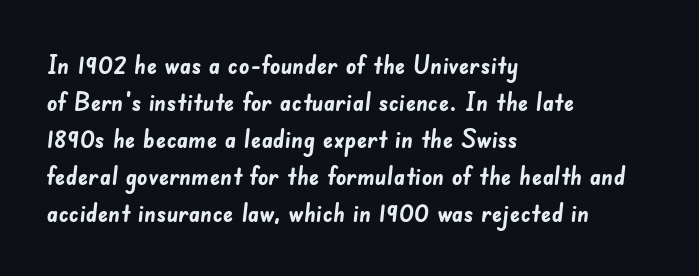
Q: Is the text bold? A: Yes.
Q: Is the text underlined? A: No.
Q: How is the paragraph aligned? A: Left-aligned.
Q: Is the spacing between letters normal or unusually wide? A: Normal.
Q: Is the spacing between lines tight, normal or loose? A: Normal.
